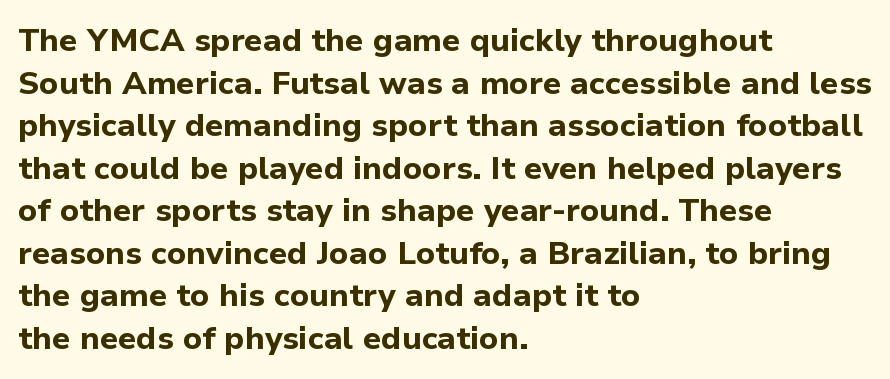
Q: Is the text bold? A: Yes.
Q: Is the text italic (slanted)? A: No, it is upright.
Q: Is the typeface a serif or a sans-serif typeface? A: Sans-serif.
Q: Is the text underlined? A: No.
Q: How is the paragraph aligned? A: Left-aligned.
Q: Is the spacing between letters normal or unusually wide? A: Normal.
Q: Is the spacing between lines tight, normal or loose? A: Normal.
Q: Width (condensed, normal, or wide)? A: Normal.
Q: Stroke contrast? A: Low.
Q: x-height? A: Medium.
Q: Monospaced? A: No.
